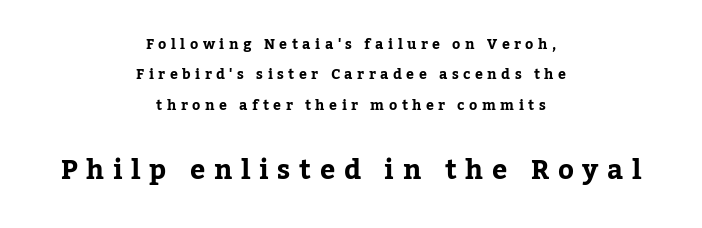
Has an underline been added? It has not. Visually, the bottom section dominates because its glyphs are scaled up. Layout note: lines centered. The designer dialed line spacing up above the default. This is heavy type, rendered in bold. The typography opts for an upright posture over an oblique one.
